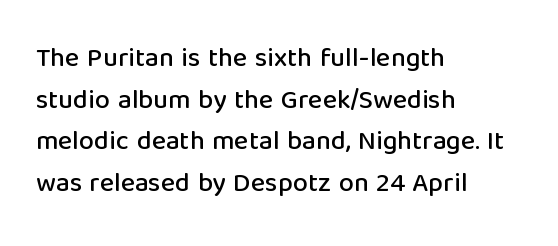
{"italic": "no", "underline": "no", "align": "left", "line_spacing": "normal", "line_spacing_ratio": 1.54, "letter_spacing": "normal", "letter_spacing_em": 0.0, "glyph_px": 27}
